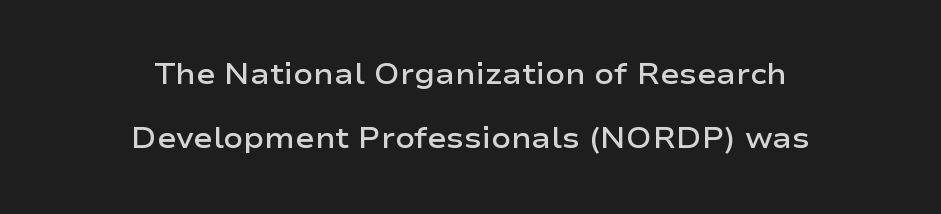
The image shows 29 px semibold, wide sans-serif type, upright; set centered, loose line spacing (2.22x), normal letter spacing, not underlined; low stroke contrast and a medium x-height.
